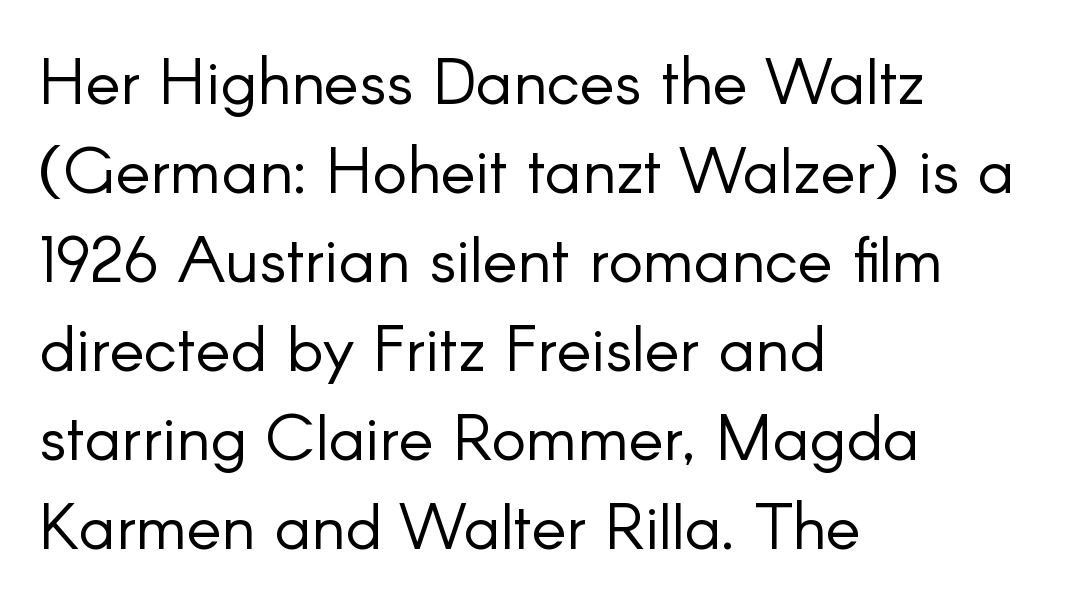
The image shows 65 px light sans-serif type, upright; set left-aligned, normal line spacing (1.37x), normal letter spacing, not underlined; low stroke contrast and a small x-height.
